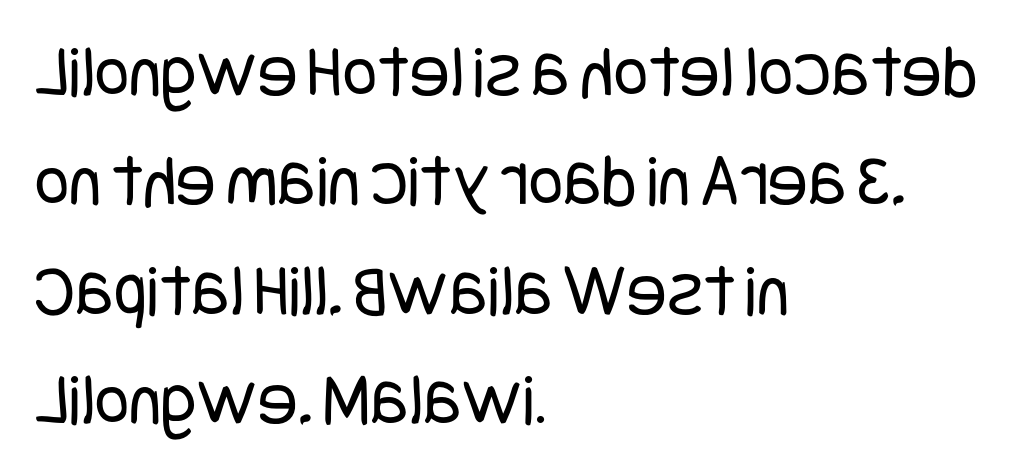
Q: Is the text bold? A: No.
Q: Is the text italic (slanted)? A: No, it is upright.
Q: Is the typeface a serif or a sans-serif typeface? A: Sans-serif.
Q: Is the text underlined? A: No.
Q: How is the paragraph aligned? A: Left-aligned.
Q: Is the spacing between letters normal or unusually wide? A: Normal.
Q: Is the spacing between lines tight, normal or loose? A: Normal.
Q: Width (condensed, normal, or wide)? A: Condensed.
Q: Stroke contrast? A: Low.
Q: x-height? A: Large.
